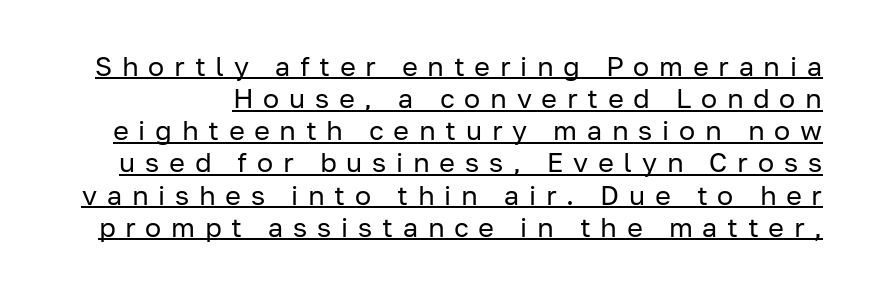
The words here are underlined. This rendering widens character spacing well past its baseline value. Ordinary non-slanted type is in use. Heaviness? Minimal to ordinary, like unemphasized prose.
